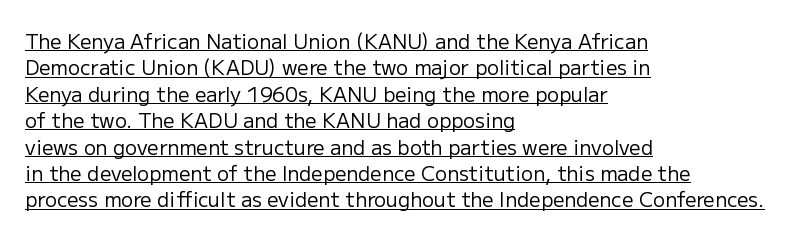
The image shows 20 px text type, upright; set left-aligned, normal line spacing (1.32x), normal letter spacing, underlined.
